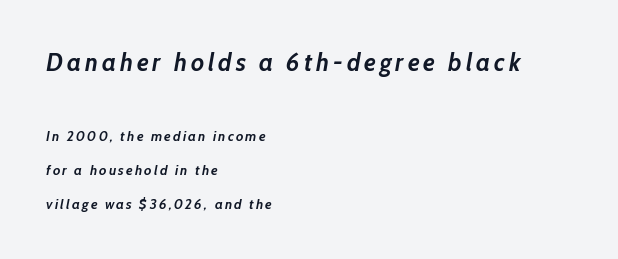
Q: Is the text bold? A: Yes.
Q: Is the text italic (slanted)? A: Yes, it leans right by about 10 degrees.
Q: Is the text underlined? A: No.
Q: How is the paragraph aligned? A: Left-aligned.
Q: Is the spacing between lines tight, normal or loose? A: Loose.
Q: Which block of text is set in a larger size, the first (top) or the second (bottom)? A: The first (top) one.
